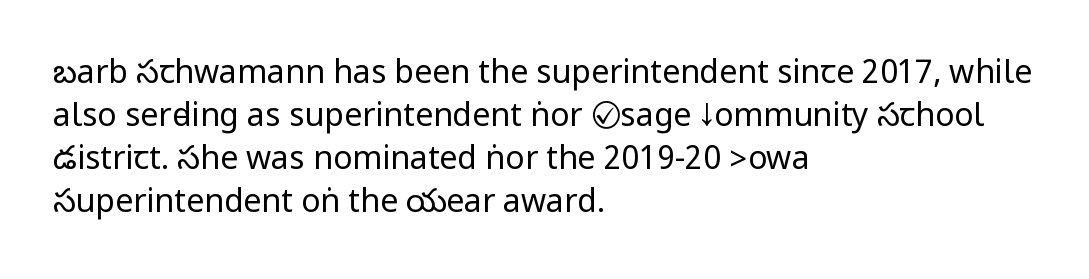
The image shows 32 px regular-weight, condensed sans-serif type, upright; set left-aligned, normal line spacing (1.34x), normal letter spacing, not underlined; low stroke contrast.
